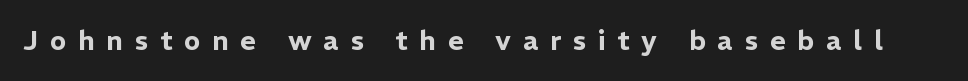
{"italic": "no", "underline": "no", "letter_spacing": "wide", "letter_spacing_em": 0.44, "glyph_px": 27}
